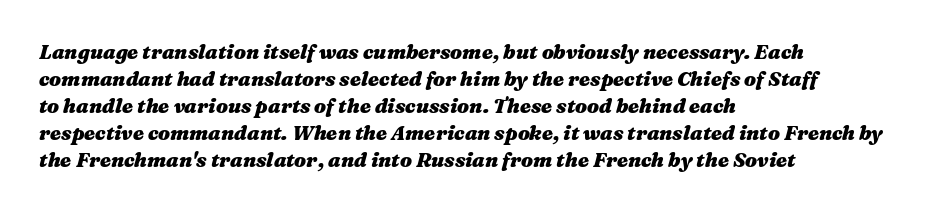
The passage shown stacks its lines at a standard gap. Default kerning and tracking; the words read as compact shapes. Each line starts at the same left margin while the right side varies. The letters are bold, with thick, heavy strokes. Tall strokes in this sample are angled rather than plumb. The area under the type is left untouched.
